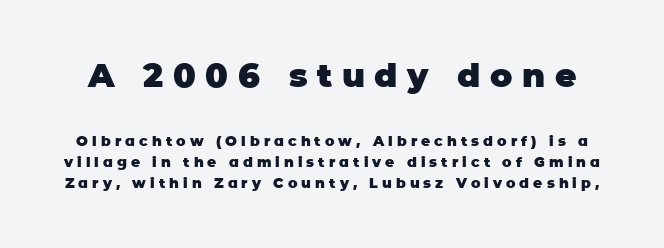
Q: Is the text bold? A: Yes.
Q: Is the text italic (slanted)? A: No, it is upright.
Q: Is the typeface a serif or a sans-serif typeface? A: Sans-serif.
Q: Is the text underlined? A: No.
Q: Is the spacing between letters normal or unusually wide? A: Unusually wide.
Q: Is the spacing between lines tight, normal or loose? A: Normal.
Q: Which block of text is set in a larger size, the first (top) or the second (bottom)? A: The first (top) one.
Q: Width (condensed, normal, or wide)? A: Normal.
Q: Stroke contrast? A: Low.
Q: x-height? A: Large.
Q: Monospaced? A: No.
